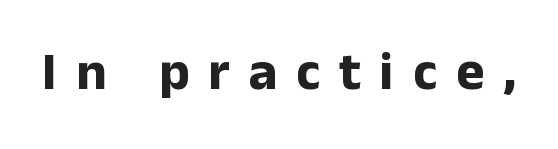
{"serif": "no", "italic": "no", "bold": "yes", "weight": "bold", "width": "normal", "stroke_contrast": "low", "x_height": "medium", "monospaced": "no", "underline": "no", "letter_spacing": "wide", "letter_spacing_em": 0.35, "glyph_px": 54}
